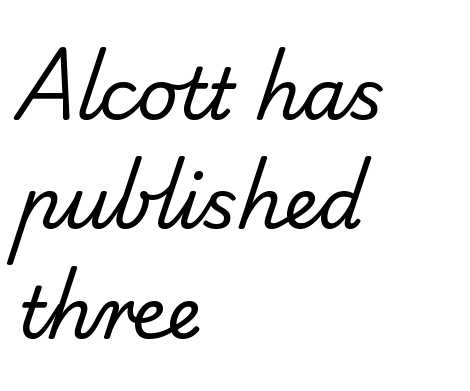
The image shows 71 px regular-weight sans-serif type; set left-aligned, normal line spacing (1.54x), normal letter spacing, not underlined; low stroke contrast and a small x-height.
